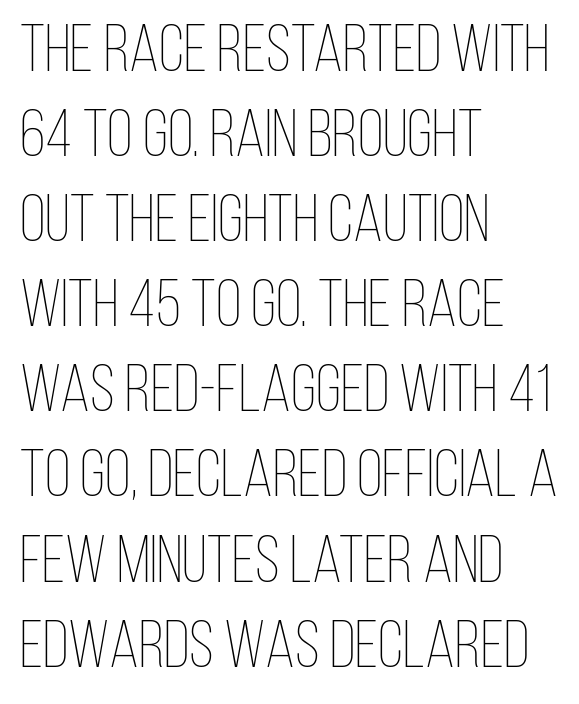
Horizontal alignment here is leftward, the default for most running prose. Character widths vary here, with narrow letters taking less room than wide ones. The type is set solid horizontally, with unmodified tracking. The weight would be labelled regular, book, light, or lighter still. Honestly, there is no underline to notice here at all.
